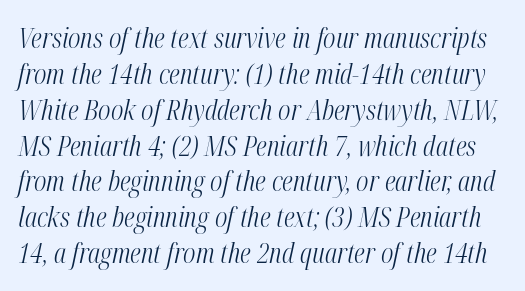
Q: Is the text bold? A: No.
Q: Is the text italic (slanted)? A: Yes, it leans right by about 12 degrees.
Q: Is the text underlined? A: No.
Q: Is the spacing between letters normal or unusually wide? A: Normal.
Q: Is the spacing between lines tight, normal or loose? A: Normal.
Q: Width (condensed, normal, or wide)? A: Condensed.
Q: Stroke contrast? A: Medium.
Q: x-height? A: Medium.
Q: Monospaced? A: No.
